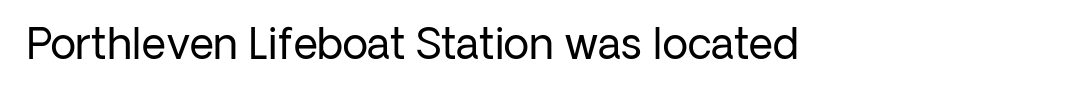
The rag falls on the right side of this text block. The font's upright variant was chosen for this text. Is the type heavy? It reads as light-to-regular instead. In terms of letterform style, serifs are entirely absent.
